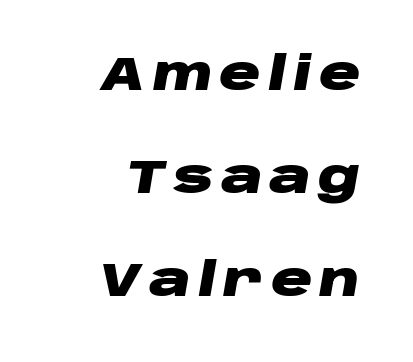
Q: Is the text bold? A: Yes.
Q: Is the text italic (slanted)? A: Yes, it leans right by about 10 degrees.
Q: Is the text underlined? A: No.
Q: How is the paragraph aligned? A: Right-aligned.
Q: Is the spacing between lines tight, normal or loose? A: Loose.
Q: Width (condensed, normal, or wide)? A: Wide.
Q: Stroke contrast? A: Low.
Q: x-height? A: Large.
Q: Monospaced? A: No.
